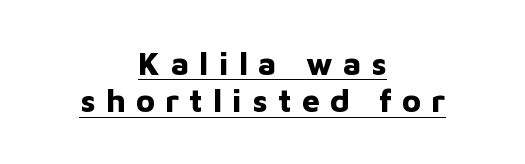
Q: Is the text bold? A: Yes.
Q: Is the text italic (slanted)? A: No, it is upright.
Q: Is the typeface a serif or a sans-serif typeface? A: Sans-serif.
Q: Is the text underlined? A: Yes.
Q: How is the paragraph aligned? A: Centered.
Q: Is the spacing between letters normal or unusually wide? A: Unusually wide.
Q: Width (condensed, normal, or wide)? A: Normal.
Q: Stroke contrast? A: Low.
Q: x-height? A: Medium.
Q: Monospaced? A: No.
